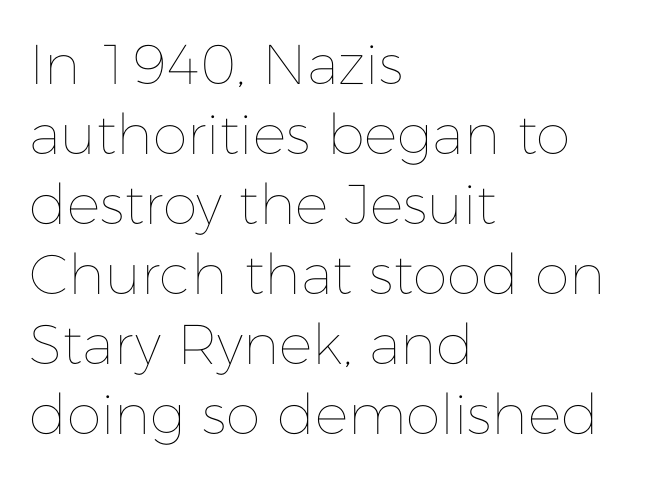
Q: Is the text bold? A: No.
Q: Is the text italic (slanted)? A: No, it is upright.
Q: Is the text underlined? A: No.
Q: How is the paragraph aligned? A: Left-aligned.
Q: Is the spacing between letters normal or unusually wide? A: Normal.
Q: Is the spacing between lines tight, normal or loose? A: Normal.
Q: Width (condensed, normal, or wide)? A: Normal.
Q: Stroke contrast? A: Low.
Q: x-height? A: Medium.
Q: Monospaced? A: No.
